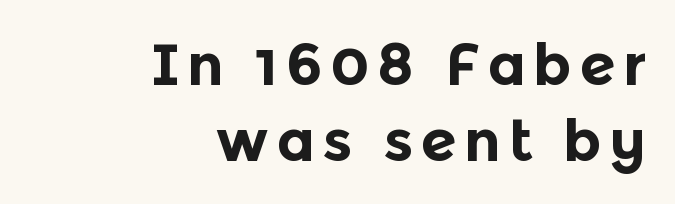
Q: Is the text bold? A: Yes.
Q: Is the text italic (slanted)? A: No, it is upright.
Q: Is the typeface a serif or a sans-serif typeface? A: Sans-serif.
Q: Is the text underlined? A: No.
Q: How is the paragraph aligned? A: Right-aligned.
Q: Is the spacing between lines tight, normal or loose? A: Normal.
Q: Width (condensed, normal, or wide)? A: Normal.
Q: x-height? A: Medium.
Q: Monospaced? A: No.
